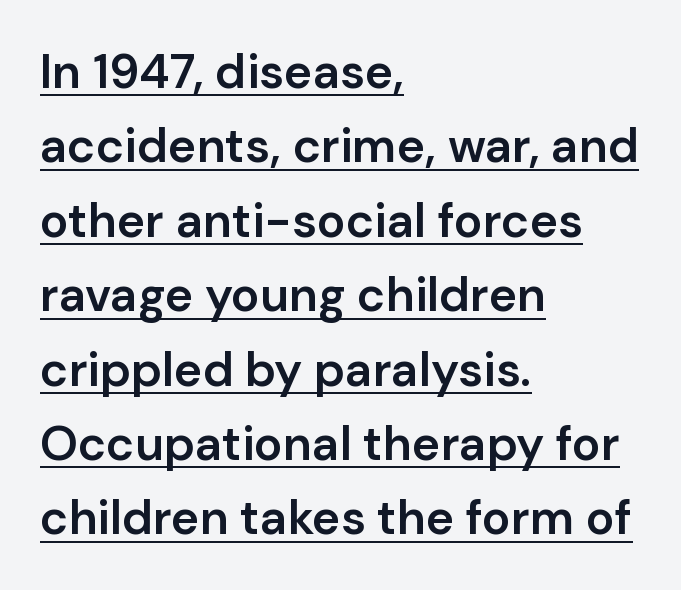
The image shows 48 px semibold sans-serif type, upright; set left-aligned, normal line spacing (1.55x), normal letter spacing, underlined; low stroke contrast and a medium x-height.
